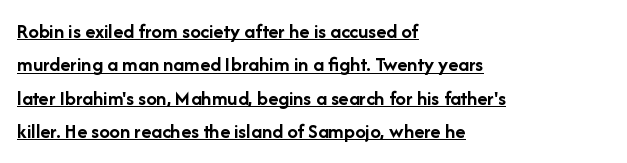
Visually the block forms a straight wall on the left and a jagged coastline on the right. Caption: standard tracking, unaltered. The typography opts for an upright posture over an oblique one. This block has exactly the height ordinary leading produces. Strong, thick strokes mark this as bold type. Like a heading marked for emphasis, these lines bear an underscore.
